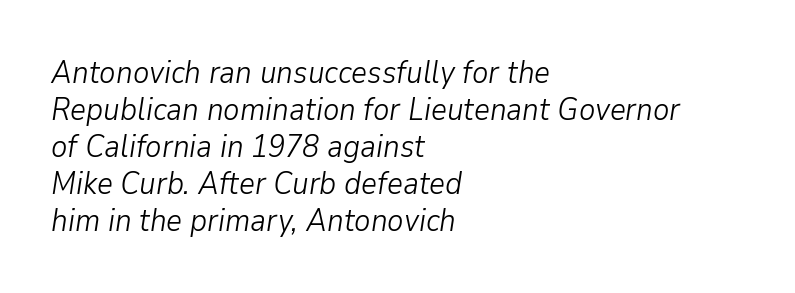
The image shows 31 px light type, italic (leaning right); set left-aligned, line spacing 1.19x, normal letter spacing, not underlined; low stroke contrast and a medium x-height.
